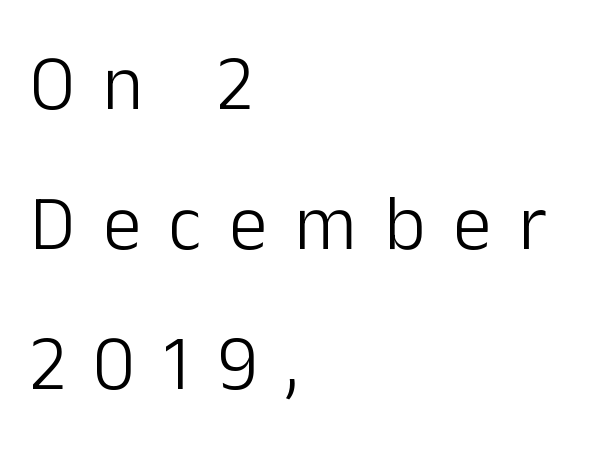
The image shows 77 px light sans-serif type, upright; set left-aligned, line spacing 1.82x, unusually wide letter spacing (+0.36 em), not underlined; low stroke contrast and a medium x-height.
